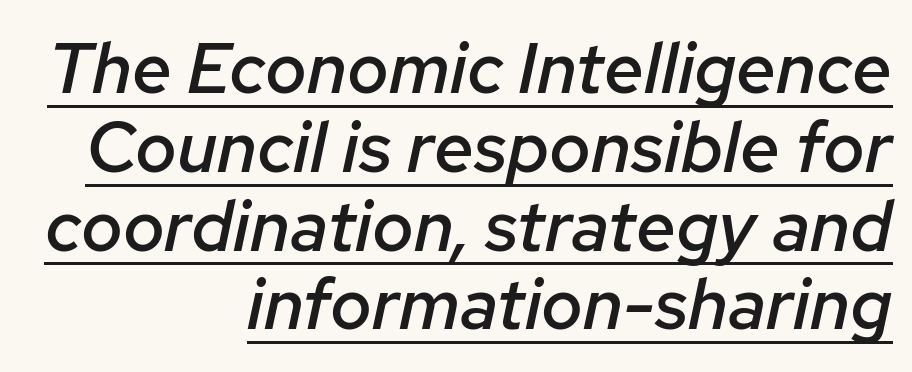
A typesetter would call this proportional, since set widths differ per character. The glyphs look as if they've been sheared to an angle. Vertically, the passage feels compressed, each row crowding the next. Words appear dense and cohesive because spacing is normal.
